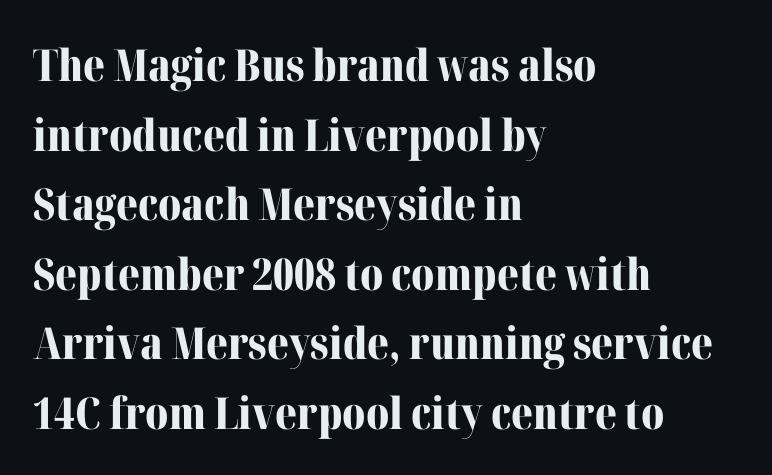
{"serif": "yes", "italic": "no", "bold": "yes", "weight": "bold", "width": "normal", "stroke_contrast": "medium", "x_height": "medium", "monospaced": "no", "underline": "no", "align": "left", "line_spacing": "normal", "line_spacing_ratio": 1.58, "letter_spacing": "normal", "letter_spacing_em": 0.0, "glyph_px": 44}
